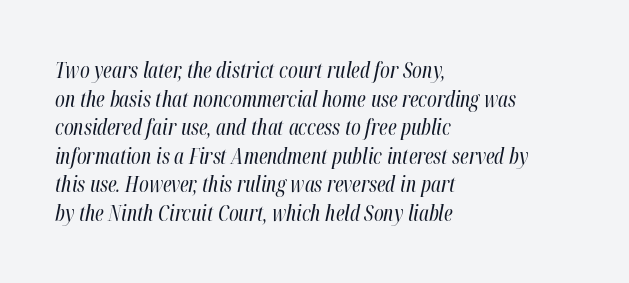
The image shows 21 px text type, italic (leaning right); set left-aligned, normal line spacing (1.36x), normal letter spacing, not underlined.
